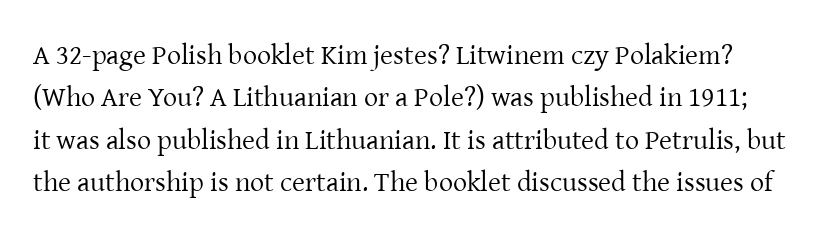
The image shows 28 px regular-weight serif type, upright; set normal line spacing (1.51x), normal letter spacing, not underlined; low stroke contrast and a medium x-height.
